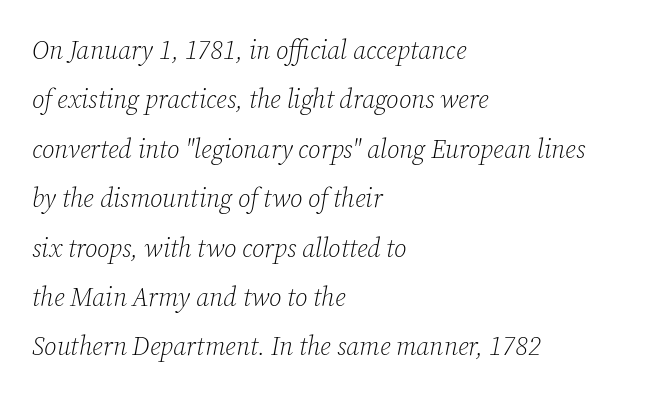
Q: Is the text bold? A: No.
Q: Is the text italic (slanted)? A: Yes, it leans right by about 12 degrees.
Q: Is the text underlined? A: No.
Q: How is the paragraph aligned? A: Left-aligned.
Q: Is the spacing between letters normal or unusually wide? A: Normal.
Q: Is the spacing between lines tight, normal or loose? A: Loose.
